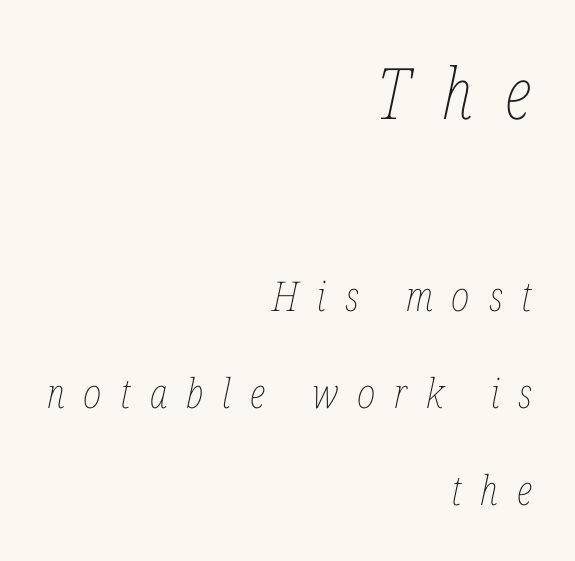
The image shows 71 px thin, condensed type, italic (leaning right); set right-aligned, loose line spacing (2.36x), unusually wide letter spacing (+0.46 em), not underlined; the first (top) block is 1.73x larger; low stroke contrast and a medium x-height.
